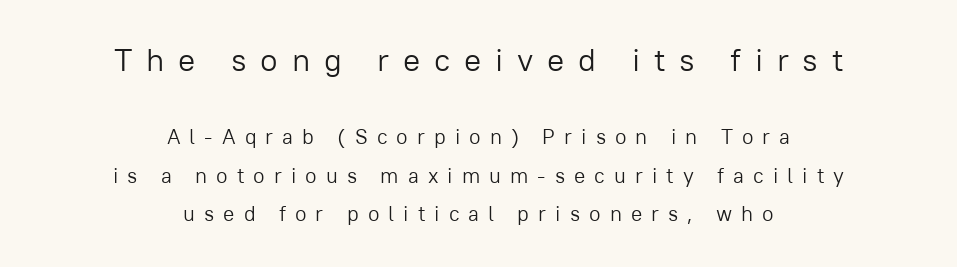
Q: Is the text bold? A: No.
Q: Is the text italic (slanted)? A: No, it is upright.
Q: Is the typeface a serif or a sans-serif typeface? A: Sans-serif.
Q: Is the text underlined? A: No.
Q: How is the paragraph aligned? A: Centered.
Q: Is the spacing between letters normal or unusually wide? A: Unusually wide.
Q: Which block of text is set in a larger size, the first (top) or the second (bottom)? A: The first (top) one.
Q: Width (condensed, normal, or wide)? A: Normal.
Q: Stroke contrast? A: Low.
Q: x-height? A: Medium.
Q: Monospaced? A: No.
